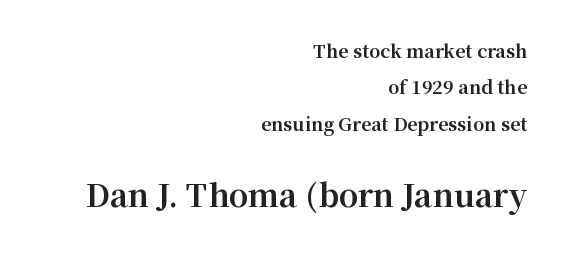
Q: Is the text bold? A: Yes.
Q: Is the text italic (slanted)? A: No, it is upright.
Q: Is the typeface a serif or a sans-serif typeface? A: Serif.
Q: Is the text underlined? A: No.
Q: How is the paragraph aligned? A: Right-aligned.
Q: Is the spacing between letters normal or unusually wide? A: Normal.
Q: Is the spacing between lines tight, normal or loose? A: Loose.
Q: Which block of text is set in a larger size, the first (top) or the second (bottom)? A: The second (bottom) one.
Q: Width (condensed, normal, or wide)? A: Normal.
Q: Stroke contrast? A: Medium.
Q: x-height? A: Medium.
Q: Monospaced? A: No.
